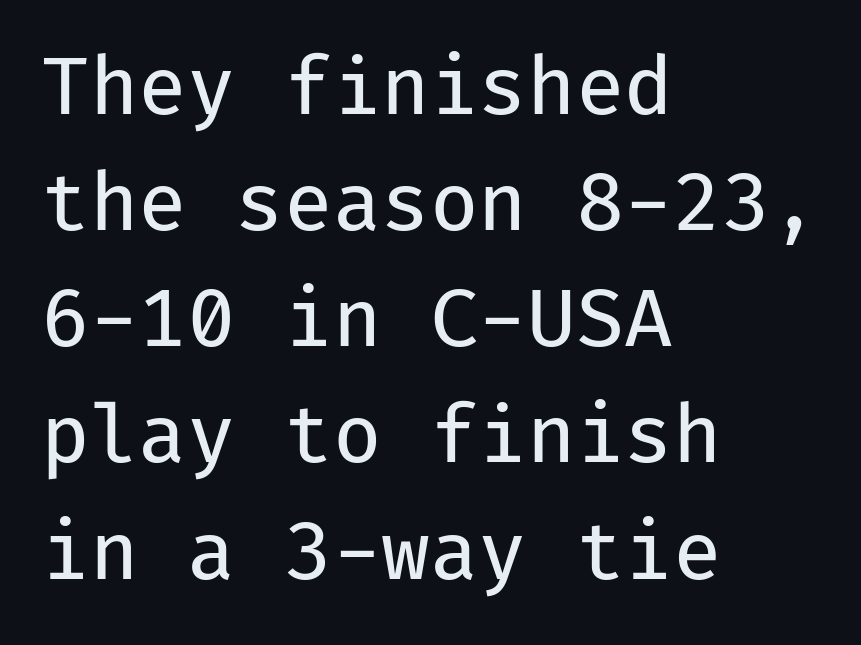
Characters follow at the spacing the type designer built in. The lines sit at an ordinary, default distance from one another. Caption: face not bold, strokes unweighted. The passage shown is not underscored anywhere. Italic: no, the glyphs are upright roman. Reading down the block, your eye returns to a fixed left position each line.
